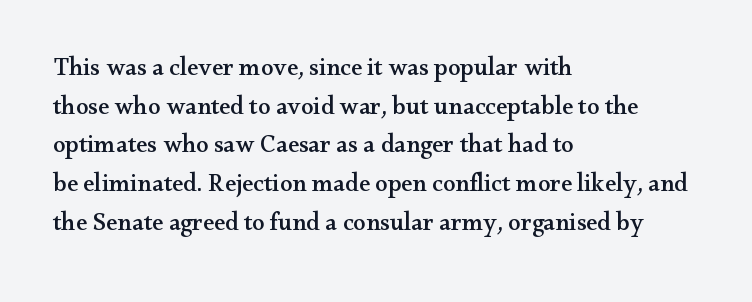
Q: Is the text italic (slanted)? A: No, it is upright.
Q: Is the text underlined? A: No.
Q: How is the paragraph aligned? A: Left-aligned.
Q: Is the spacing between letters normal or unusually wide? A: Normal.
Q: Is the spacing between lines tight, normal or loose? A: Normal.
